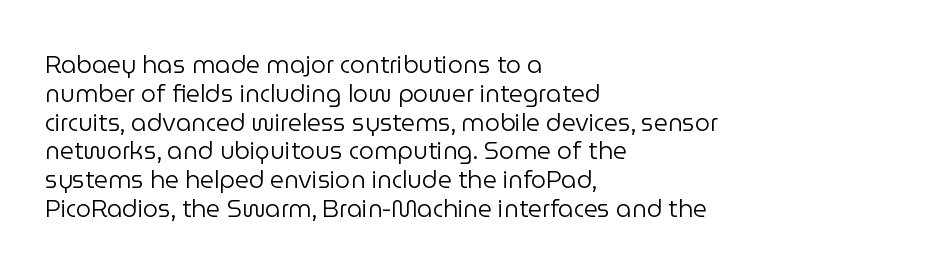
The image shows 24 px text type, upright; set left-aligned, line spacing 1.2x, normal letter spacing, not underlined.
